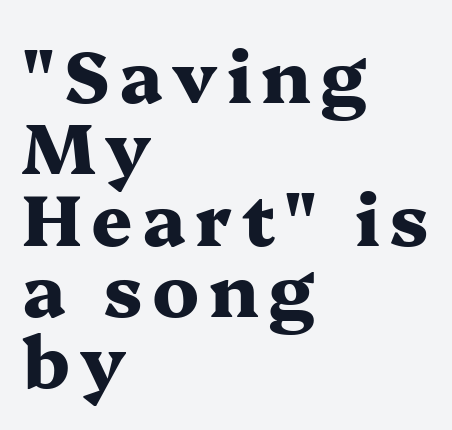
Q: Is the text bold? A: Yes.
Q: Is the text italic (slanted)? A: No, it is upright.
Q: Is the typeface a serif or a sans-serif typeface? A: Serif.
Q: Is the text underlined? A: No.
Q: How is the paragraph aligned? A: Left-aligned.
Q: Is the spacing between lines tight, normal or loose? A: Tight.
Q: Width (condensed, normal, or wide)? A: Wide.
Q: Stroke contrast? A: Medium.
Q: x-height? A: Medium.
Q: Monospaced? A: No.
